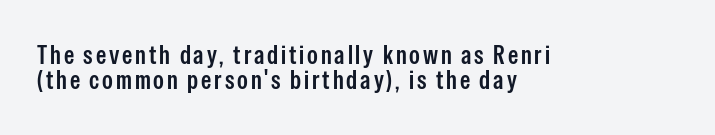
The image shows 26 px text type, upright; set left-aligned, tight line spacing (0.98x), not underlined.
